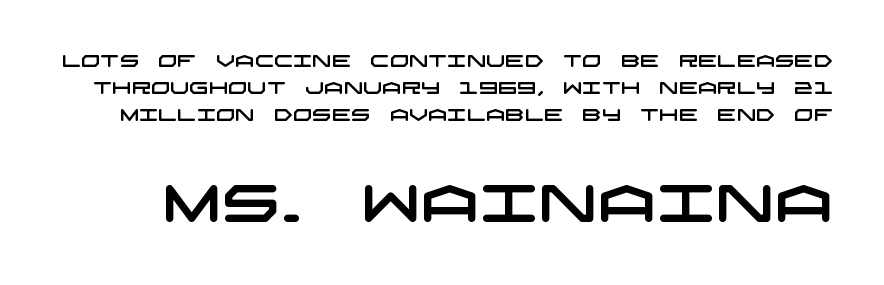
Q: Is the typeface a serif or a sans-serif typeface? A: Sans-serif.
Q: Is the text underlined? A: No.
Q: Is the spacing between letters normal or unusually wide? A: Normal.
Q: Is the spacing between lines tight, normal or loose? A: Normal.
Q: Which block of text is set in a larger size, the first (top) or the second (bottom)? A: The second (bottom) one.
Q: Width (condensed, normal, or wide)? A: Wide.
Q: Stroke contrast? A: Low.
Q: x-height? A: Large.
